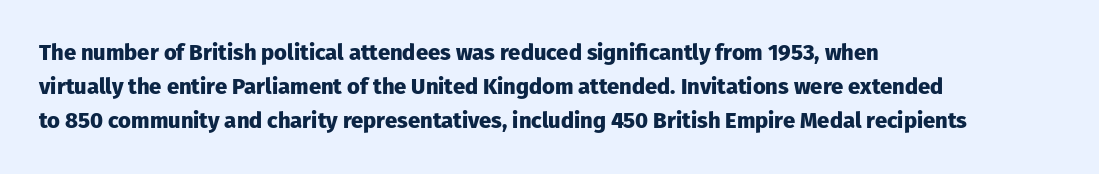
Underline: absent. Default kerning and tracking; the words read as compact shapes. Successive baselines arrive at the customary interval. You can tell it's not italic because the verticals are truly vertical. One-word summary of the alignment: left. These lines carry a lot of weight — the face is fully bold.
